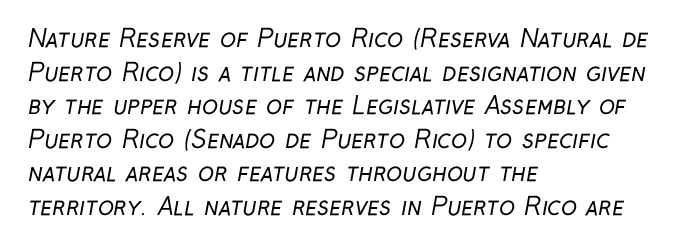
The image shows 24 px text type; set left-aligned, normal line spacing (1.4x), normal letter spacing, not underlined.
